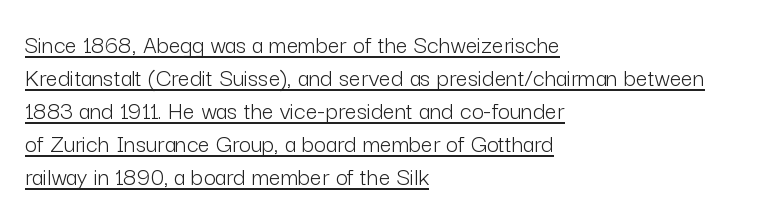
A light-to-regular cut is what we see here. Line spacing here is normal. Every row of glyphs begins at an identical x-position on the left. Unlike italic type, these characters show no tilt at all. Does extra space separate the letters? No, they use regular spacing. The glyphs are accompanied by a horizontal stroke just below them.
